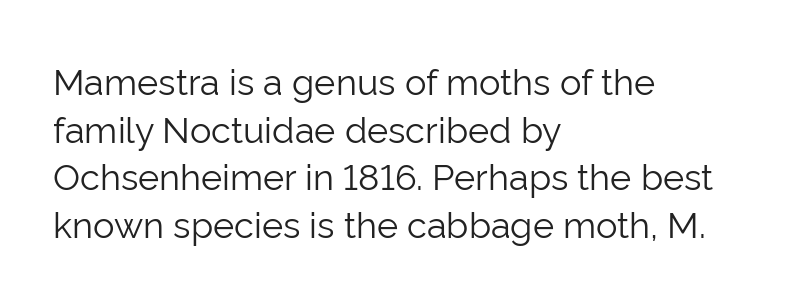
{"serif": "no", "italic": "no", "bold": "no", "weight": "light", "width": "normal", "stroke_contrast": "low", "x_height": "medium", "monospaced": "no", "underline": "no", "align": "left", "line_spacing": "normal", "line_spacing_ratio": 1.32, "letter_spacing": "normal", "letter_spacing_em": 0.0, "glyph_px": 36}
